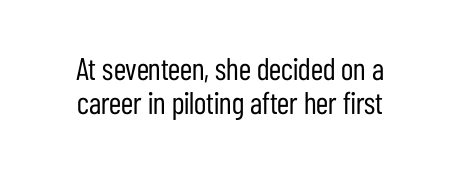
{"serif": "no", "italic": "no", "bold": "no", "weight": "regular", "width": "condensed", "stroke_contrast": "low", "x_height": "medium", "monospaced": "no", "underline": "no", "align": "center", "line_spacing": "tight", "line_spacing_ratio": 1.11, "letter_spacing": "normal", "letter_spacing_em": 0.0, "glyph_px": 31}
